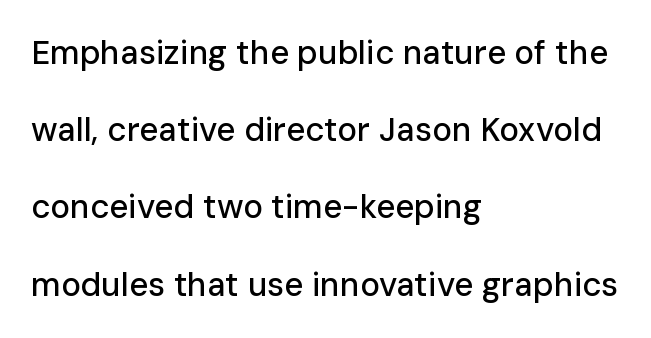
What's the leading like? Stretched, with rows far apart. Rule under the text: the space is simply empty. This sample is left-justified, so line endings fall wherever the words run out. Between one letter and the next there's only the usual sliver of space. Is this a fixed-width face? No — the glyphs have proportional, varying widths.
